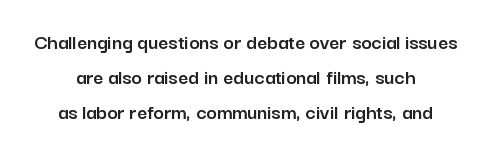
Descender tails drop into unmarked territory. Words appear dense and cohesive because spacing is normal. A typesetter would call this leading conventional body-copy spacing. It's the straight-up-and-down kind of type.
